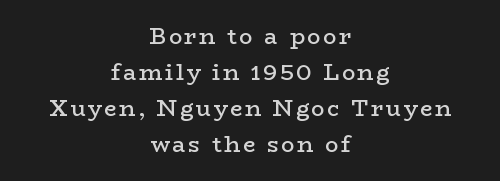
The image shows 22 px text type, upright; set centered, normal line spacing (1.63x), not underlined.
